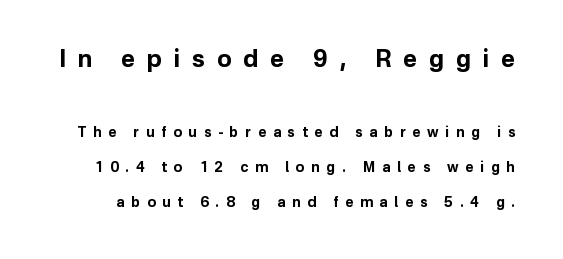
The designer dialed line spacing up above the default. These lines carry a lot of weight — the face is fully bold. Has an underline been added? It has not. Size contrast runs from large at the top to small at the bottom.
